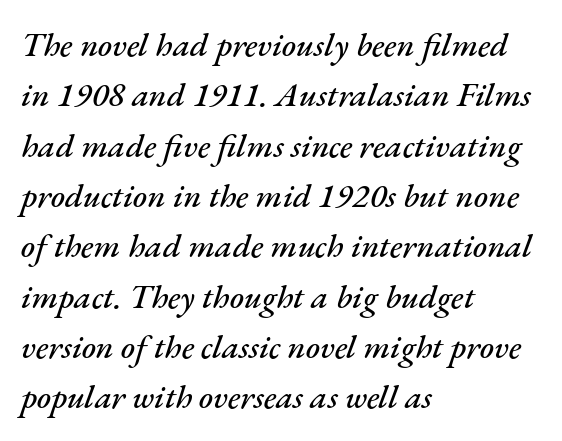
{"italic": "yes", "lean": "right", "slant_degrees": 17, "width": "normal", "stroke_contrast": "medium", "x_height": "small", "monospaced": "no", "underline": "no", "align": "left", "line_spacing": "normal", "line_spacing_ratio": 1.48, "letter_spacing": "normal", "letter_spacing_em": 0.0, "glyph_px": 34}
